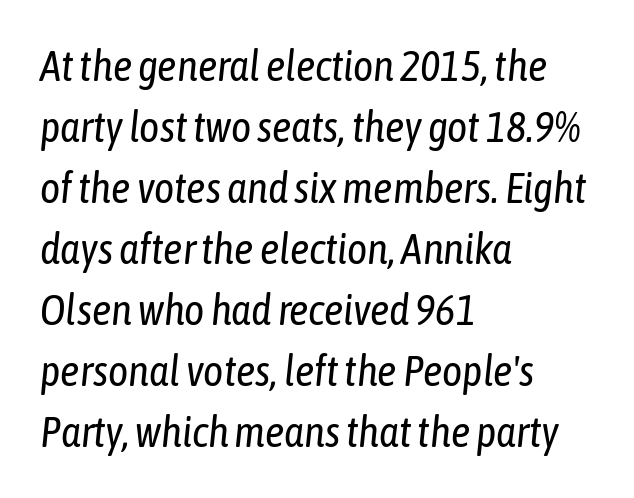
There is no visible air inserted between adjacent glyphs. The vertical gap from one line to the next is medium. It's the slanting kind of type. Anything drawn beneath the words? Only blank space. The face used here is proportionally spaced, like ordinary book or web type. Notice how the passage keeps a crisp vertical edge on the left only.
